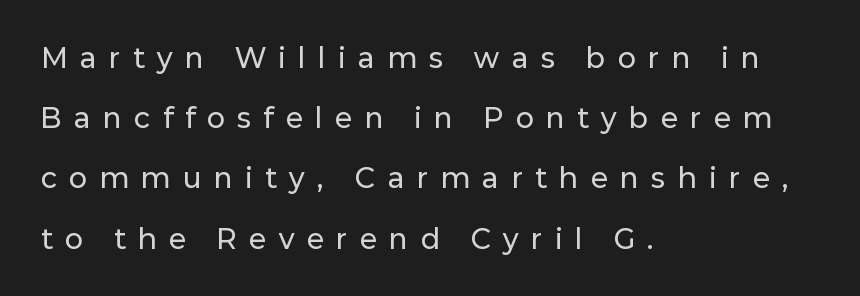
Q: Is the text italic (slanted)? A: No, it is upright.
Q: Is the text underlined? A: No.
Q: How is the paragraph aligned? A: Left-aligned.
Q: Is the spacing between letters normal or unusually wide? A: Unusually wide.
Q: Is the spacing between lines tight, normal or loose? A: Loose.
